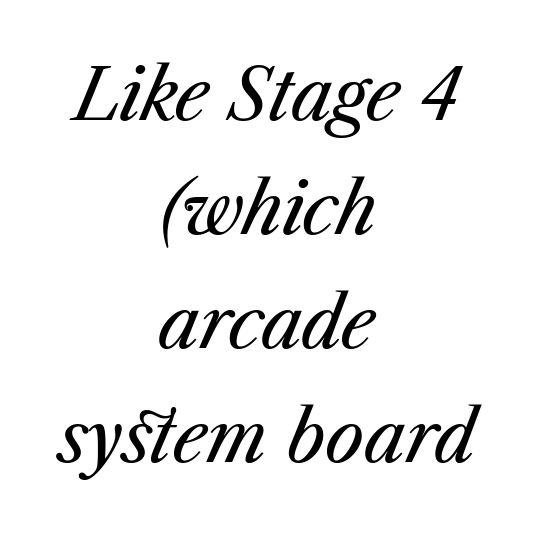
The image shows 70 px regular-weight type, italic (leaning right); set centered, normal line spacing (1.63x), normal letter spacing, not underlined; medium stroke contrast and a medium x-height.
